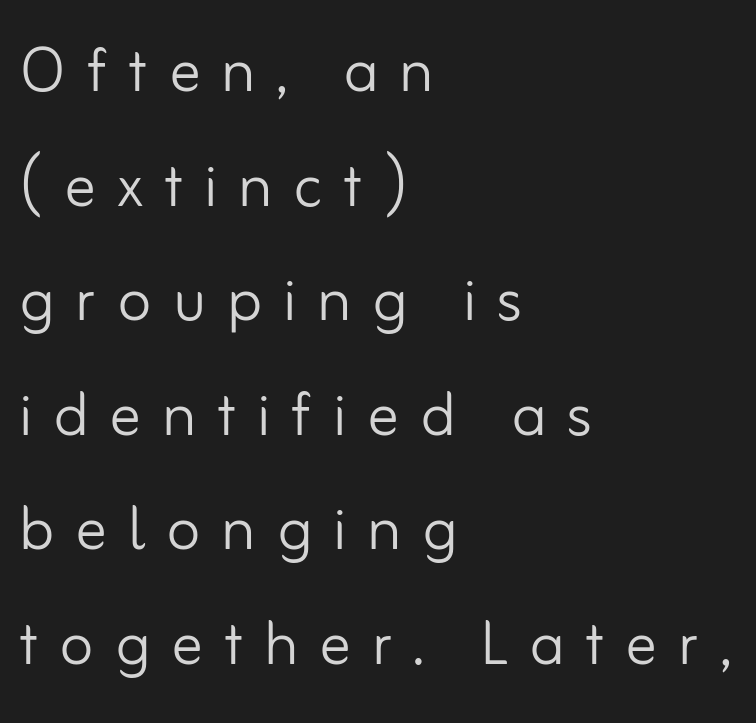
Q: Is the text bold? A: No.
Q: Is the text italic (slanted)? A: No, it is upright.
Q: Is the typeface a serif or a sans-serif typeface? A: Sans-serif.
Q: Is the text underlined? A: No.
Q: How is the paragraph aligned? A: Left-aligned.
Q: Is the spacing between letters normal or unusually wide? A: Unusually wide.
Q: Is the spacing between lines tight, normal or loose? A: Normal.
Q: Width (condensed, normal, or wide)? A: Normal.
Q: Stroke contrast? A: Low.
Q: x-height? A: Small.
Q: Monospaced? A: No.
